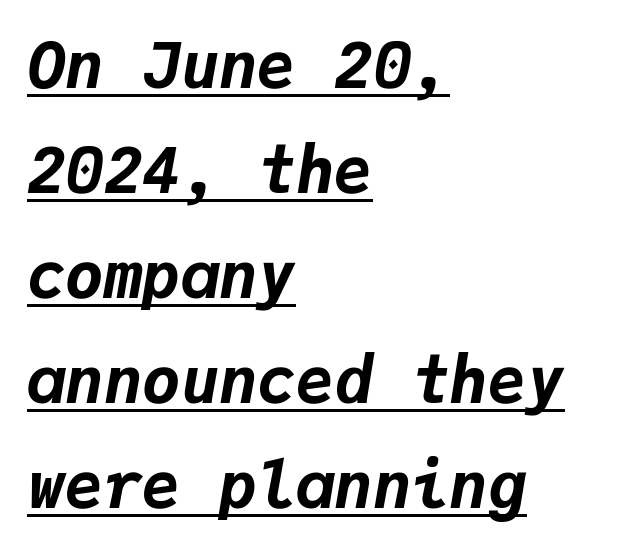
{"italic": "yes", "lean": "right", "slant_degrees": 9, "bold": "yes", "weight": "bold", "width": "normal", "stroke_contrast": "low", "x_height": "medium", "monospaced": "yes", "underline": "yes", "align": "left", "line_spacing": "normal", "line_spacing_ratio": 1.64, "letter_spacing": "normal", "letter_spacing_em": 0.0, "glyph_px": 64}
